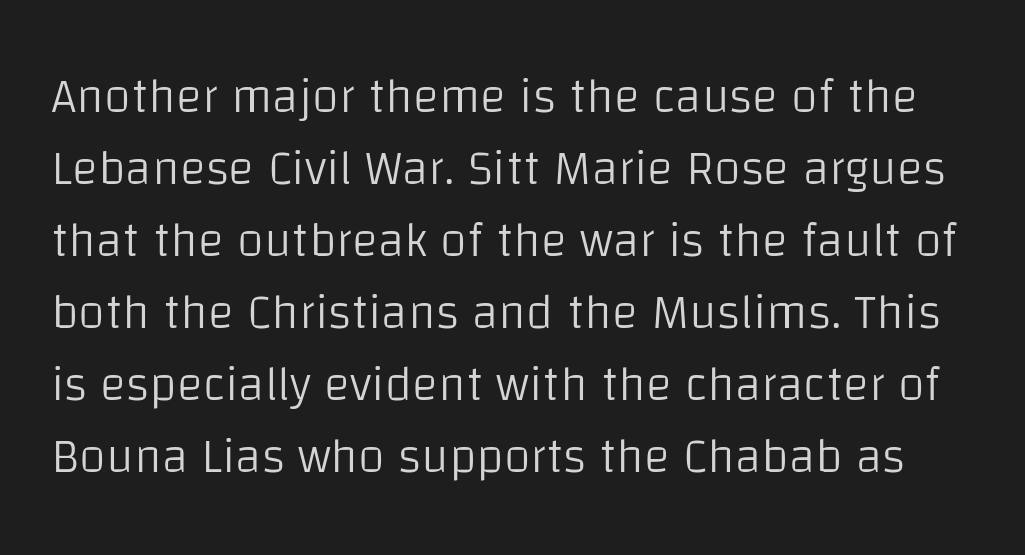
Does the type have serifs? No, each stem ends abruptly. The rendering keeps characters at their native spacing. Is there any slant? The stems are plumb. The letters advance in unequal steps, a hallmark of proportional type.
